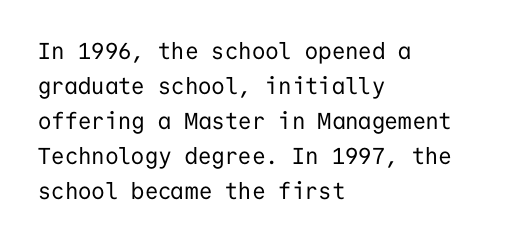
Q: Is the text bold? A: No.
Q: Is the text italic (slanted)? A: No, it is upright.
Q: Is the text underlined? A: No.
Q: How is the paragraph aligned? A: Left-aligned.
Q: Is the spacing between letters normal or unusually wide? A: Normal.
Q: Is the spacing between lines tight, normal or loose? A: Normal.
